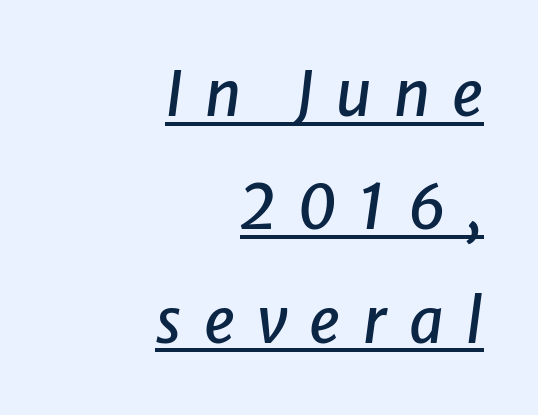
The image shows 61 px text type, italic (leaning right); set right-aligned, line spacing 1.86x, unusually wide letter spacing (+0.36 em), underlined; low stroke contrast and a medium x-height.
